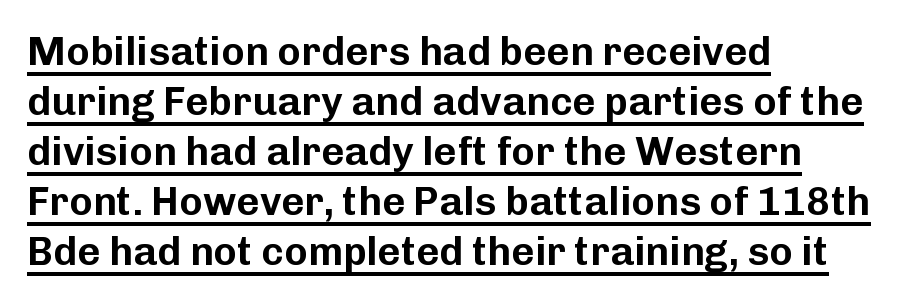
{"serif": "no", "italic": "no", "width": "normal", "stroke_contrast": "low", "x_height": "medium", "monospaced": "no", "underline": "yes", "align": "left", "line_spacing": "normal", "line_spacing_ratio": 1.25, "letter_spacing": "normal", "letter_spacing_em": 0.0, "glyph_px": 40}
